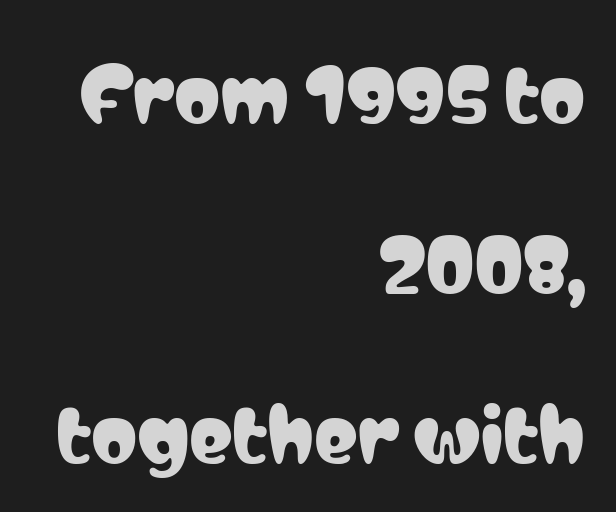
The image shows 73 px condensed sans-serif type, upright; set right-aligned, loose line spacing (2.33x), normal letter spacing, not underlined; low stroke contrast and a medium x-height.
